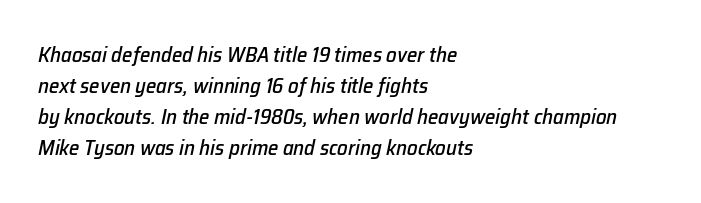
The image shows 21 px text type, italic (leaning right); set left-aligned, normal line spacing (1.47x), normal letter spacing, not underlined.
